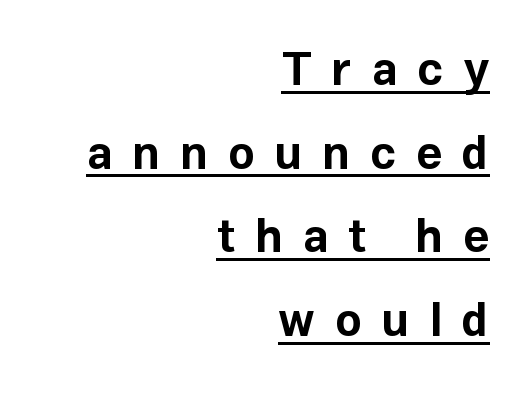
These characters rest on top of a visible drawn line. Letter spacing: wide. On the weight axis this lands at bold, roughly 700. Line endings align vertically; line beginnings do not. Letterform terminals end flat and unadorned throughout the passage. You could not count columns in this text — the font is proportionally spaced.
